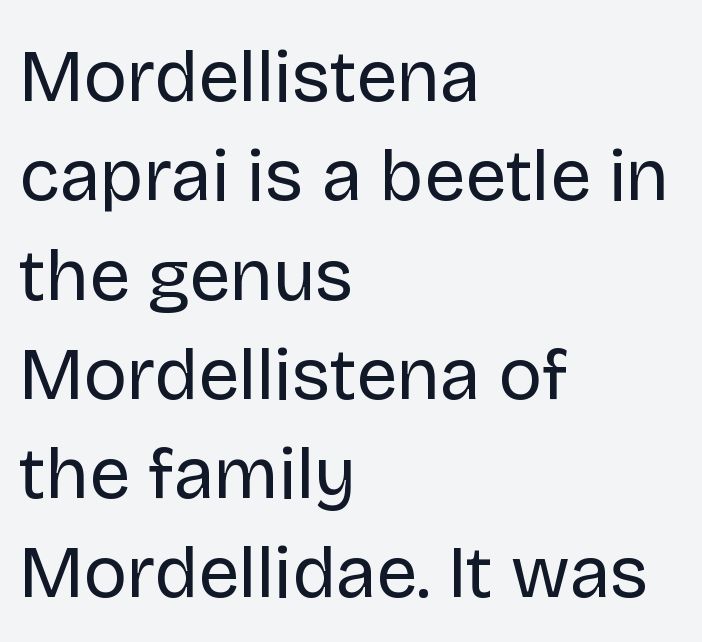
Q: Is the text bold? A: No.
Q: Is the text italic (slanted)? A: No, it is upright.
Q: Is the typeface a serif or a sans-serif typeface? A: Sans-serif.
Q: Is the text underlined? A: No.
Q: How is the paragraph aligned? A: Left-aligned.
Q: Is the spacing between letters normal or unusually wide? A: Normal.
Q: Is the spacing between lines tight, normal or loose? A: Normal.
Q: Width (condensed, normal, or wide)? A: Normal.
Q: Stroke contrast? A: Low.
Q: x-height? A: Large.
Q: Monospaced? A: No.
